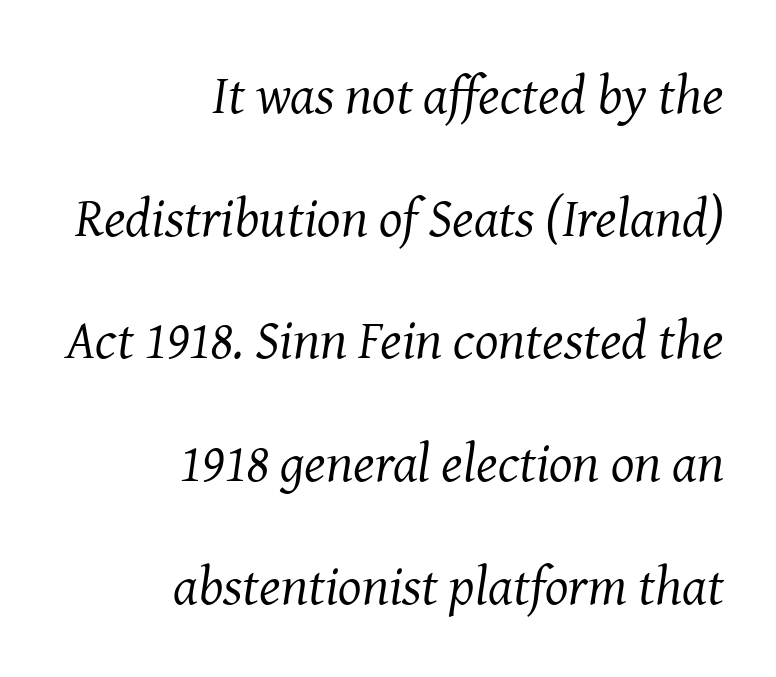
{"serif": "yes", "italic": "yes", "lean": "right", "slant_degrees": 8, "bold": "no", "weight": "regular", "width": "normal", "stroke_contrast": "medium", "x_height": "medium", "monospaced": "no", "underline": "no", "align": "right", "line_spacing": "loose", "line_spacing_ratio": 2.23, "letter_spacing": "normal", "letter_spacing_em": 0.0, "glyph_px": 55}
